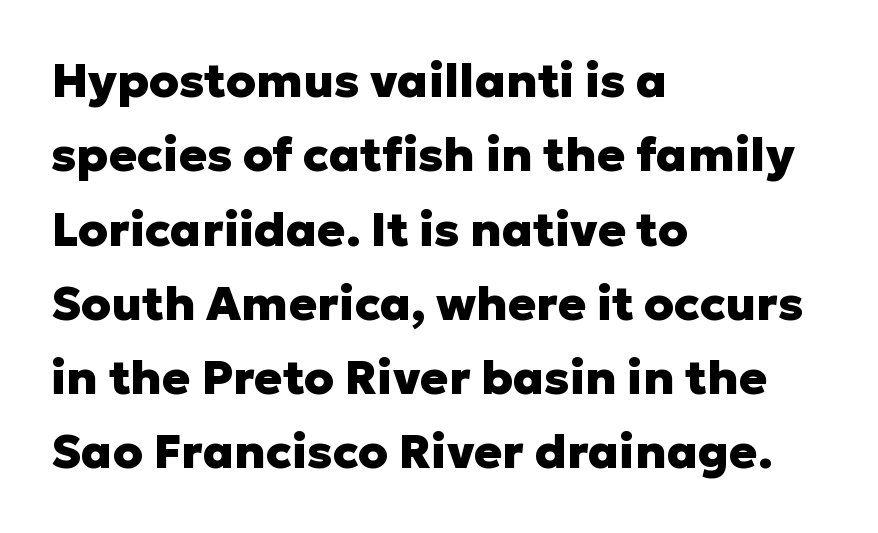
{"serif": "no", "italic": "no", "bold": "yes", "weight": "heavy", "width": "normal", "stroke_contrast": "low", "x_height": "medium", "monospaced": "no", "underline": "no", "align": "left", "line_spacing": "normal", "line_spacing_ratio": 1.58, "letter_spacing": "normal", "letter_spacing_em": 0.0, "glyph_px": 47}
